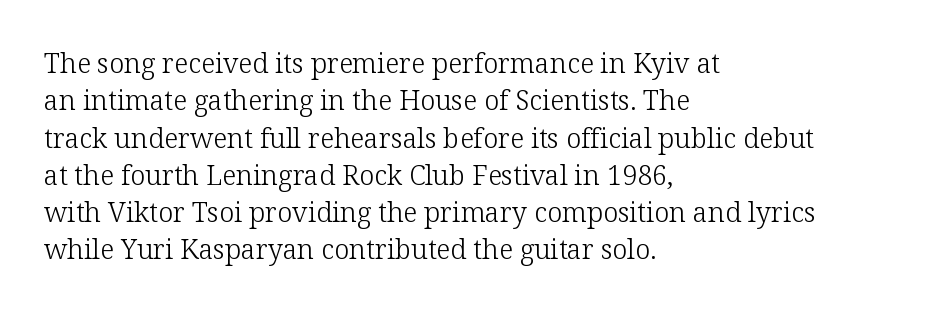
{"italic": "no", "bold": "no", "underline": "no", "align": "left", "line_spacing": "normal", "line_spacing_ratio": 1.38, "letter_spacing": "normal", "letter_spacing_em": 0.0, "glyph_px": 27}
